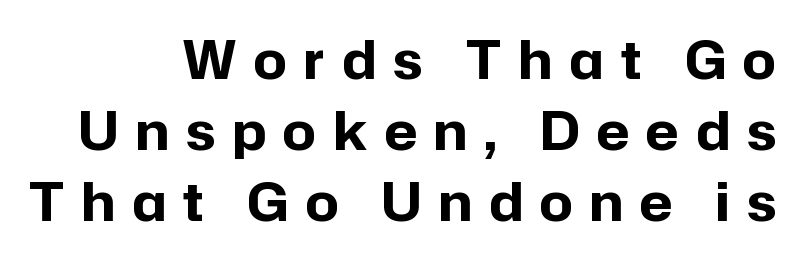
In terms of posture, this sample is upright. The sample has been set heavy, in full bold. A typesetter would call this proportional, since set widths differ per character. Glance below the letters and you will spot only blank space. The setting favours the right margin, as signatures and pull-quotes sometimes do.
